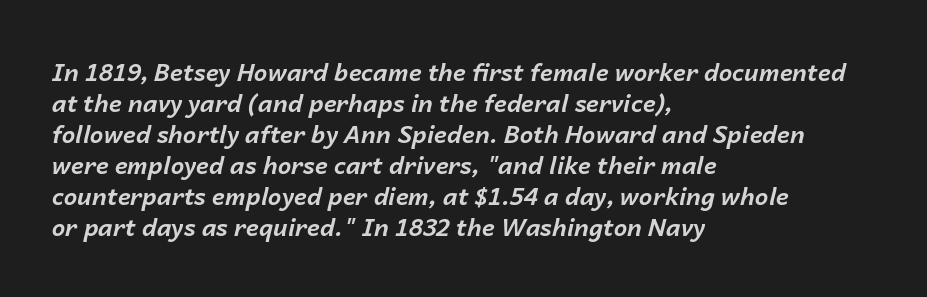
{"italic": "yes", "lean": "right", "slant_degrees": 14, "bold": "yes", "underline": "no", "align": "left", "line_spacing": "normal", "line_spacing_ratio": 1.29, "letter_spacing": "normal", "letter_spacing_em": 0.0, "glyph_px": 24}
